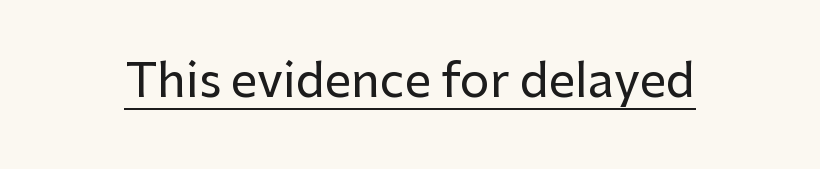
The image shows 47 px sans-serif type, upright; set normal letter spacing, underlined; low stroke contrast and a medium x-height.
